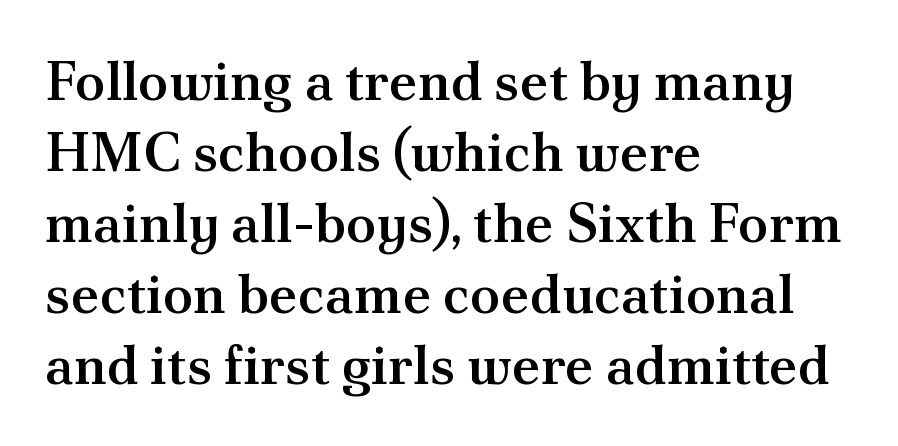
{"serif": "yes", "italic": "no", "bold": "semi", "weight": "semibold", "width": "normal", "stroke_contrast": "medium", "x_height": "small", "monospaced": "no", "underline": "no", "align": "left", "line_spacing": "normal", "line_spacing_ratio": 1.29, "letter_spacing": "normal", "letter_spacing_em": 0.0, "glyph_px": 55}
